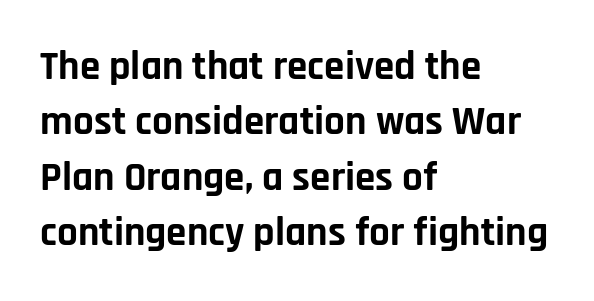
Q: Is the text bold? A: Yes.
Q: Is the text italic (slanted)? A: No, it is upright.
Q: Is the typeface a serif or a sans-serif typeface? A: Sans-serif.
Q: Is the text underlined? A: No.
Q: How is the paragraph aligned? A: Left-aligned.
Q: Is the spacing between letters normal or unusually wide? A: Normal.
Q: Is the spacing between lines tight, normal or loose? A: Normal.
Q: Width (condensed, normal, or wide)? A: Normal.
Q: Stroke contrast? A: Low.
Q: x-height? A: Large.
Q: Monospaced? A: No.
